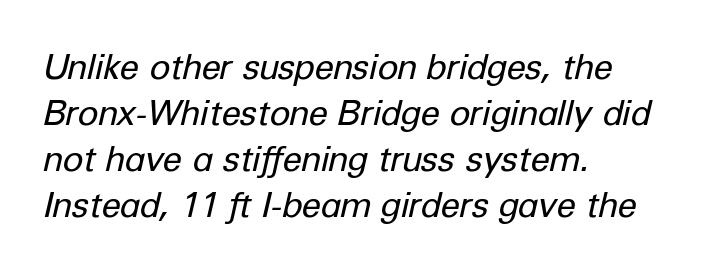
The image shows 35 px regular-weight type, italic (leaning right); set left-aligned, normal line spacing (1.31x), normal letter spacing, not underlined; low stroke contrast and a medium x-height.
